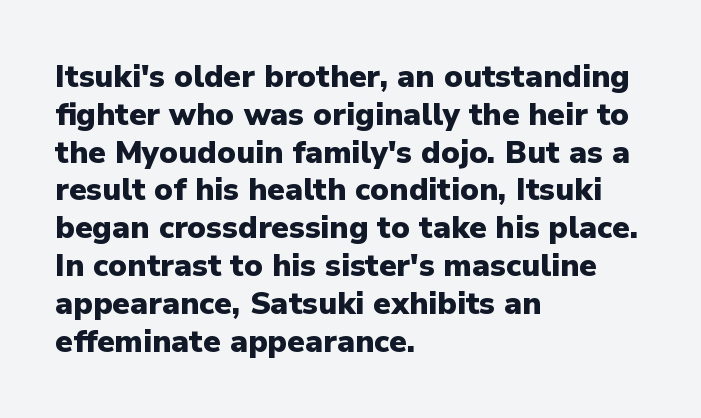
The image shows 31 px heavy sans-serif type, upright; set left-aligned, line spacing 1.22x, normal letter spacing, not underlined; low stroke contrast and a medium x-height.
